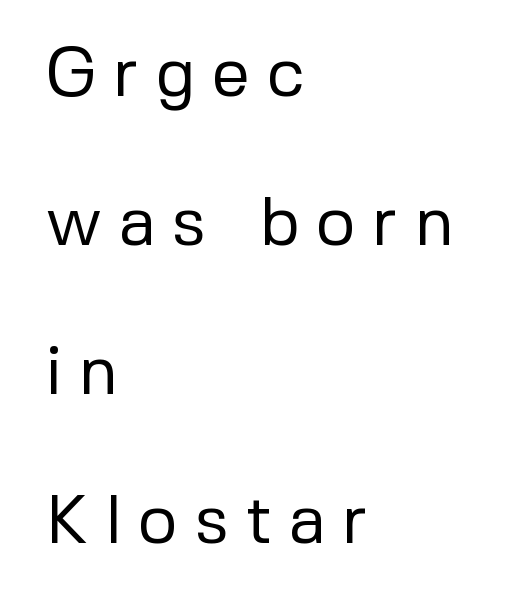
Q: Is the text bold? A: No.
Q: Is the text italic (slanted)? A: No, it is upright.
Q: Is the typeface a serif or a sans-serif typeface? A: Sans-serif.
Q: Is the text underlined? A: No.
Q: How is the paragraph aligned? A: Left-aligned.
Q: Is the spacing between letters normal or unusually wide? A: Unusually wide.
Q: Is the spacing between lines tight, normal or loose? A: Loose.
Q: Width (condensed, normal, or wide)? A: Normal.
Q: Stroke contrast? A: Low.
Q: x-height? A: Medium.
Q: Monospaced? A: No.
